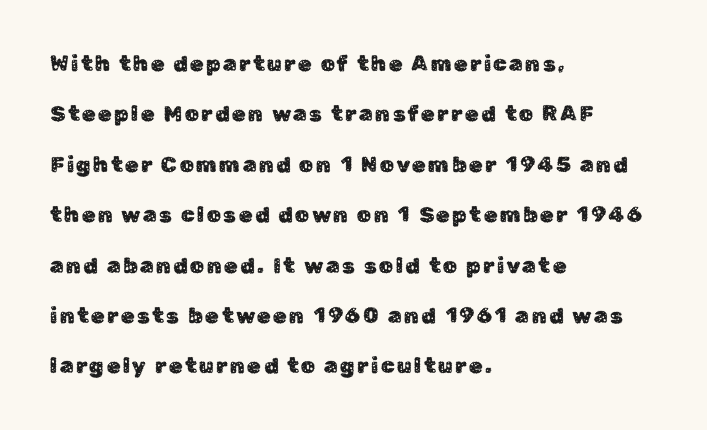
Q: Is the text italic (slanted)? A: No, it is upright.
Q: Is the text underlined? A: No.
Q: How is the paragraph aligned? A: Left-aligned.
Q: Is the spacing between lines tight, normal or loose? A: Loose.
